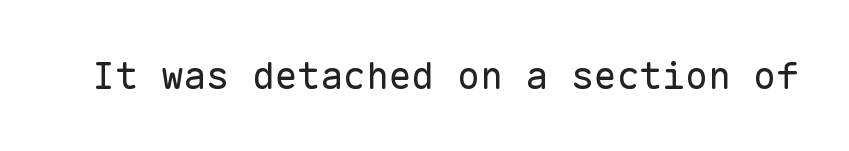
{"serif": "no", "italic": "no", "bold": "no", "weight": "regular", "width": "normal", "stroke_contrast": "low", "x_height": "medium", "monospaced": "yes", "underline": "no", "letter_spacing": "normal", "letter_spacing_em": 0.0, "glyph_px": 38}
